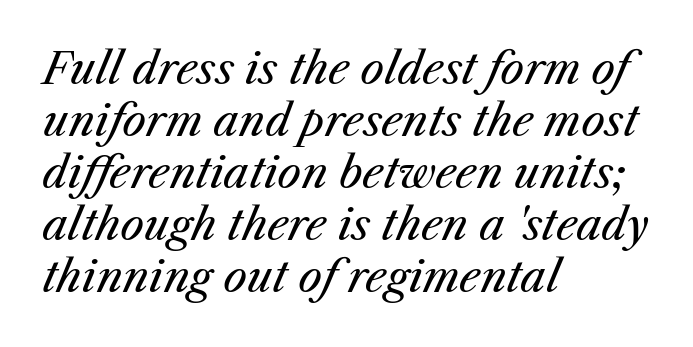
{"italic": "yes", "lean": "right", "slant_degrees": 25, "bold": "no", "weight": "regular", "width": "normal", "stroke_contrast": "medium", "x_height": "medium", "monospaced": "no", "underline": "no", "align": "left", "line_spacing_ratio": 1.24, "letter_spacing": "normal", "letter_spacing_em": 0.0, "glyph_px": 42}
